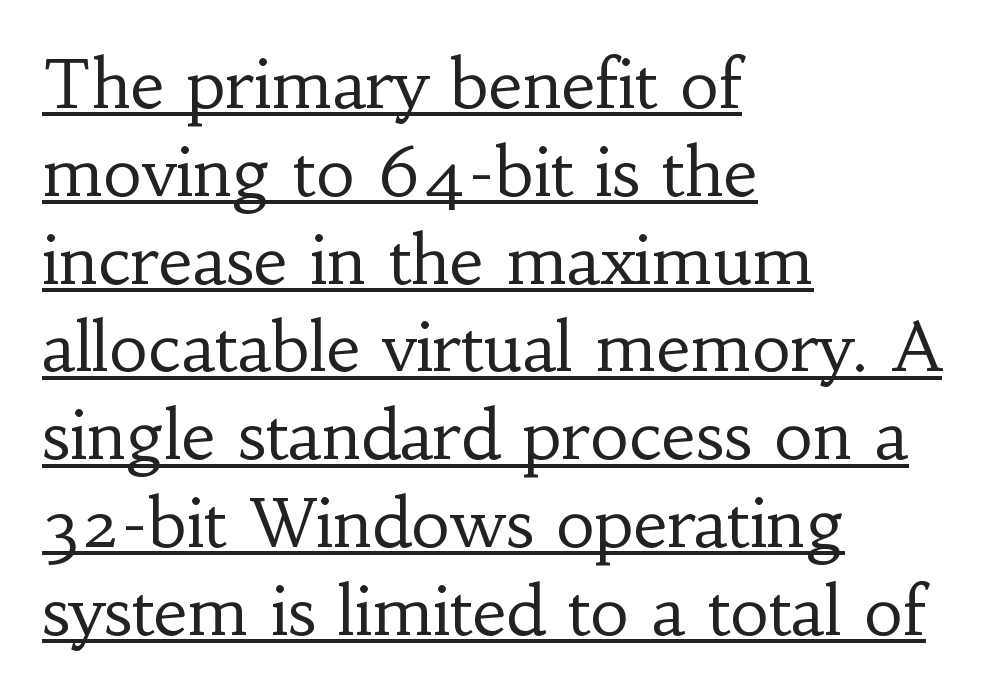
The image shows 67 px regular-weight serif type, upright; set left-aligned, normal line spacing (1.31x), normal letter spacing, underlined; low stroke contrast and a small x-height.
